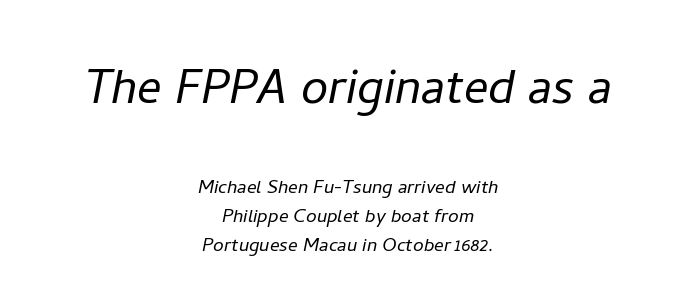
Q: Is the text bold? A: No.
Q: Is the text italic (slanted)? A: Yes, it leans right by about 11 degrees.
Q: Is the text underlined? A: No.
Q: How is the paragraph aligned? A: Centered.
Q: Is the spacing between letters normal or unusually wide? A: Normal.
Q: Which block of text is set in a larger size, the first (top) or the second (bottom)? A: The first (top) one.
Q: Width (condensed, normal, or wide)? A: Normal.
Q: Stroke contrast? A: Low.
Q: x-height? A: Medium.
Q: Monospaced? A: No.
